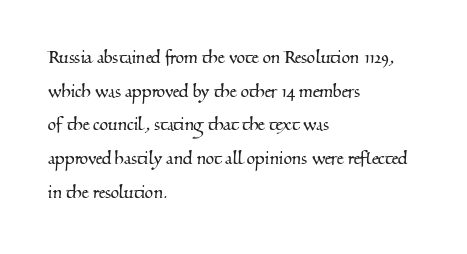
The image shows 22 px text type; set left-aligned, normal line spacing (1.53x), normal letter spacing, not underlined.
